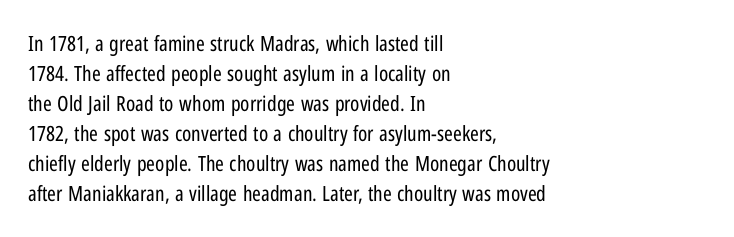
Q: Is the text bold? A: No.
Q: Is the text italic (slanted)? A: No, it is upright.
Q: Is the text underlined? A: No.
Q: How is the paragraph aligned? A: Left-aligned.
Q: Is the spacing between letters normal or unusually wide? A: Normal.
Q: Is the spacing between lines tight, normal or loose? A: Normal.
